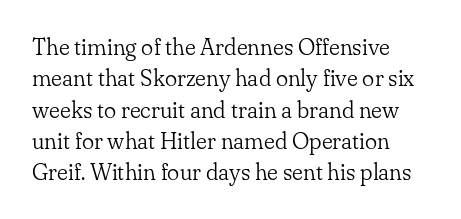
Q: Is the text bold? A: No.
Q: Is the text italic (slanted)? A: No, it is upright.
Q: Is the text underlined? A: No.
Q: Is the spacing between letters normal or unusually wide? A: Normal.
Q: Is the spacing between lines tight, normal or loose? A: Normal.
